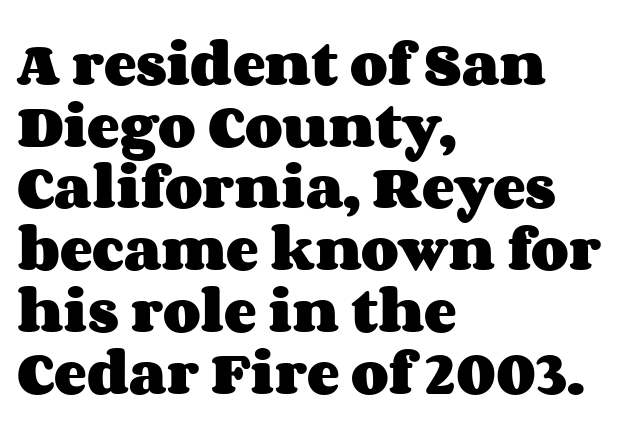
Nobody touched the tracking dial on this one. Does the leading feel generous? No, just average. Do the characters align in a grid? No, the font is proportional. Descenders are the only things crossing below the line.
